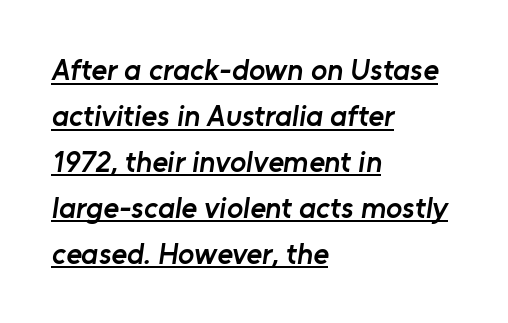
{"serif": "no", "bold": "semi", "weight": "semibold", "width": "normal", "stroke_contrast": "low", "x_height": "medium", "monospaced": "no", "underline": "yes", "align": "left", "line_spacing": "normal", "line_spacing_ratio": 1.53, "letter_spacing": "normal", "letter_spacing_em": 0.0, "glyph_px": 30}
